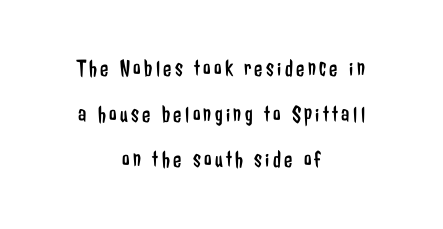
Q: Is the text bold? A: No.
Q: Is the text italic (slanted)? A: No, it is upright.
Q: Is the text underlined? A: No.
Q: How is the paragraph aligned? A: Centered.
Q: Is the spacing between lines tight, normal or loose? A: Loose.
